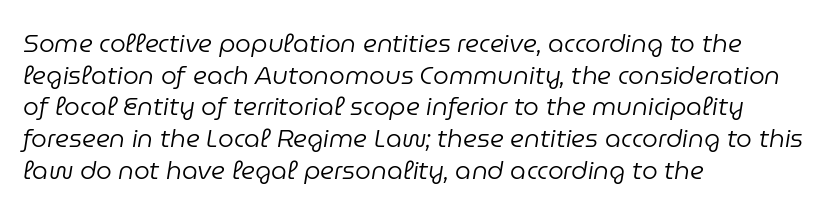
The image shows 25 px text type, italic (leaning right); set left-aligned, normal line spacing (1.27x), normal letter spacing, not underlined.
